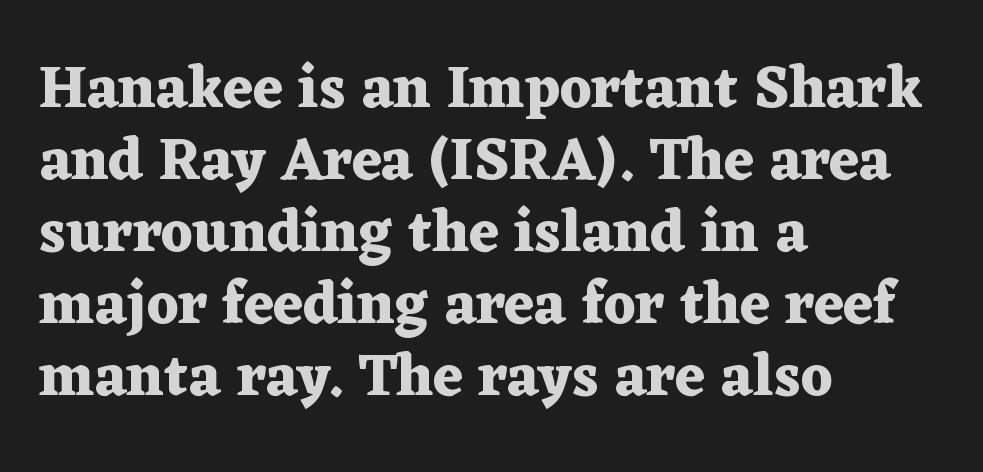
{"serif": "yes", "italic": "no", "bold": "yes", "weight": "heavy", "width": "wide", "stroke_contrast": "medium", "x_height": "medium", "monospaced": "no", "underline": "no", "align": "left", "line_spacing_ratio": 1.22, "letter_spacing": "normal", "letter_spacing_em": 0.0, "glyph_px": 59}
